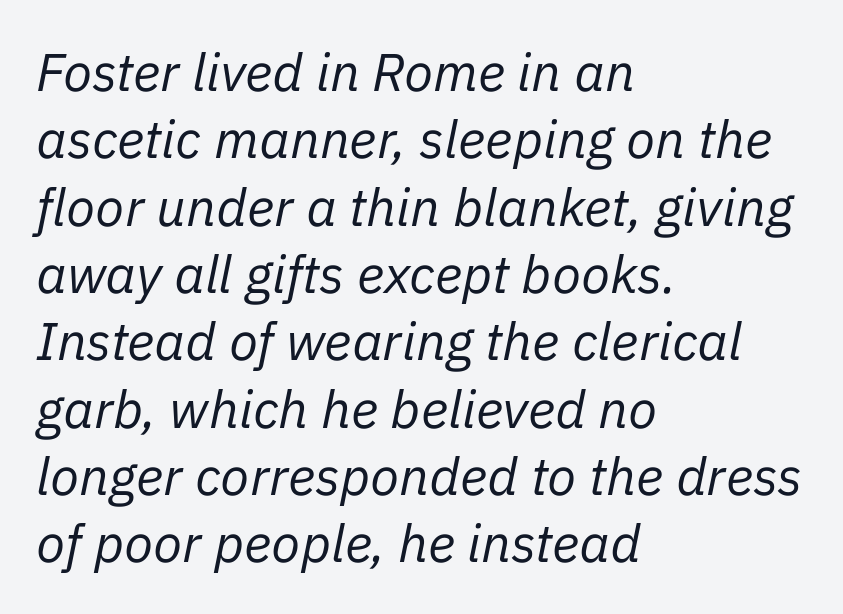
The image shows 53 px regular-weight type, italic (leaning right); set left-aligned, normal line spacing (1.27x), normal letter spacing, not underlined; low stroke contrast and a medium x-height.
